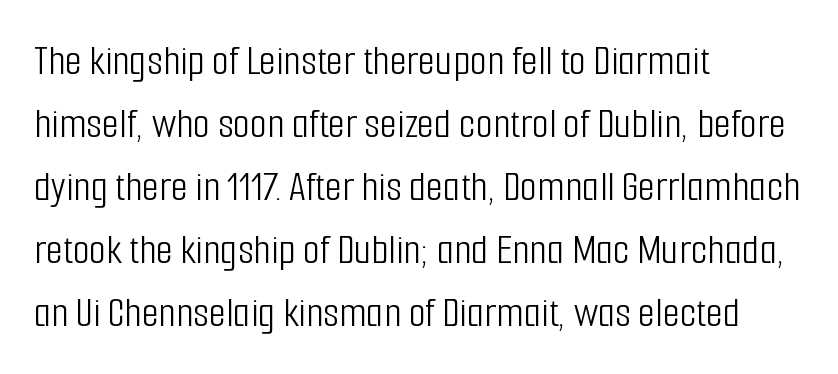
{"serif": "no", "italic": "no", "bold": "no", "weight": "light", "width": "condensed", "stroke_contrast": "low", "x_height": "medium", "monospaced": "no", "underline": "no", "align": "left", "line_spacing": "normal", "line_spacing_ratio": 1.43, "letter_spacing": "normal", "letter_spacing_em": 0.0, "glyph_px": 44}
